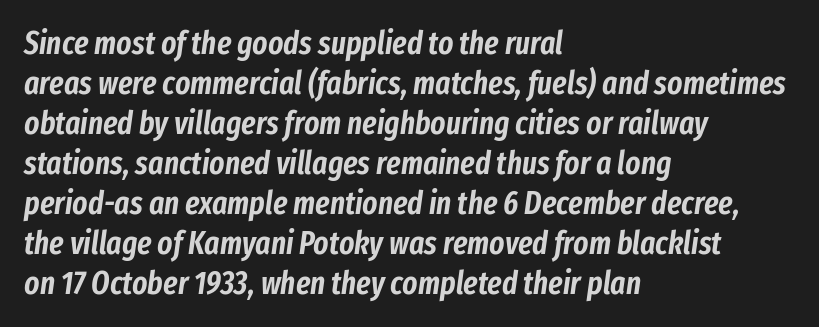
Q: Is the text italic (slanted)? A: Yes, it leans right by about 8 degrees.
Q: Is the text underlined? A: No.
Q: How is the paragraph aligned? A: Left-aligned.
Q: Is the spacing between letters normal or unusually wide? A: Normal.
Q: Is the spacing between lines tight, normal or loose? A: Normal.
Q: Width (condensed, normal, or wide)? A: Condensed.
Q: Stroke contrast? A: Low.
Q: x-height? A: Medium.
Q: Monospaced? A: No.
